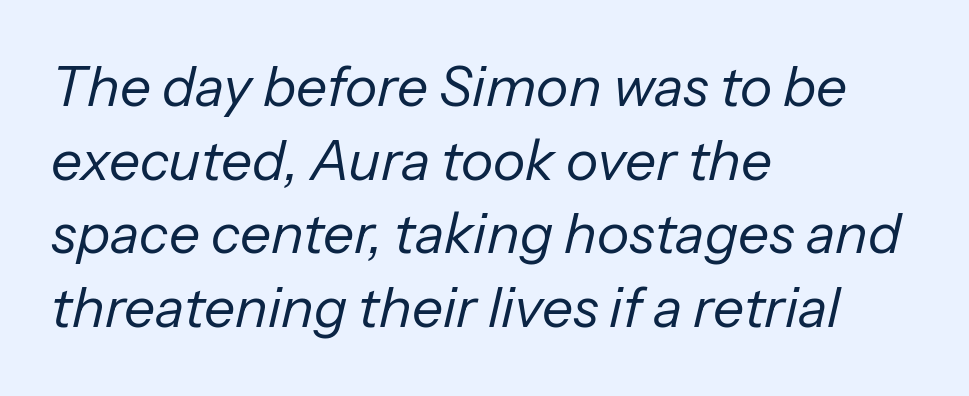
Q: Is the text bold? A: No.
Q: Is the text italic (slanted)? A: Yes, it leans right by about 13 degrees.
Q: Is the text underlined? A: No.
Q: How is the paragraph aligned? A: Left-aligned.
Q: Is the spacing between letters normal or unusually wide? A: Normal.
Q: Is the spacing between lines tight, normal or loose? A: Normal.
Q: Width (condensed, normal, or wide)? A: Normal.
Q: Stroke contrast? A: Low.
Q: x-height? A: Medium.
Q: Monospaced? A: No.
